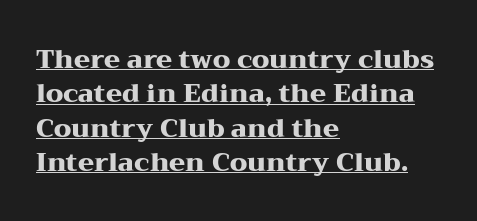
The image shows 26 px bold type, upright; set left-aligned, normal line spacing (1.32x), normal letter spacing, underlined.
